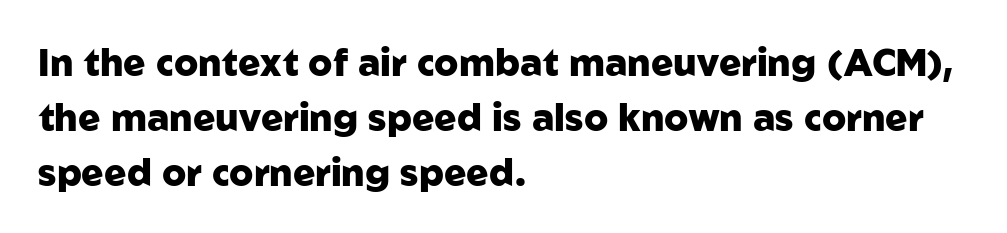
{"serif": "no", "italic": "no", "bold": "yes", "weight": "heavy", "width": "normal", "stroke_contrast": "low", "x_height": "medium", "monospaced": "no", "underline": "no", "align": "left", "line_spacing": "normal", "line_spacing_ratio": 1.48, "letter_spacing": "normal", "letter_spacing_em": 0.0, "glyph_px": 37}
